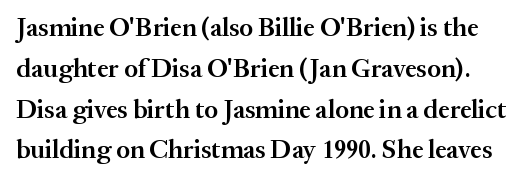
Observe the ordinary spacing: letters are neighbours, not strangers. It's the straight-up-and-down kind of type. Glance below the letters and you will spot only blank space. Horizontal bands of white between lines are of average thickness. Compared with an ordinary text face, these strokes are moderately heavier — a semibold.
